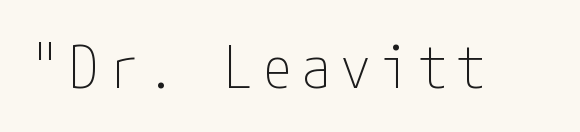
Q: Is the text bold? A: No.
Q: Is the text italic (slanted)? A: No, it is upright.
Q: Is the typeface a serif or a sans-serif typeface? A: Sans-serif.
Q: Is the text underlined? A: No.
Q: Width (condensed, normal, or wide)? A: Condensed.
Q: Stroke contrast? A: Low.
Q: x-height? A: Medium.
